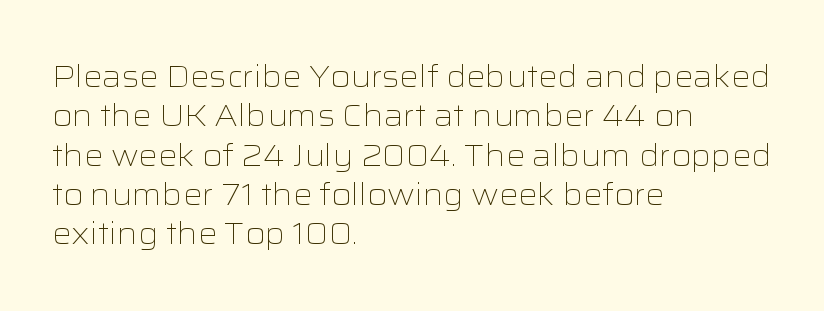
The foot of each line stays bare and open. The letterforms sit at book weight or below. In terms of posture, this sample is upright. The passage shown has conventional tracking throughout. Nope, no serifs anywhere on these letters.
